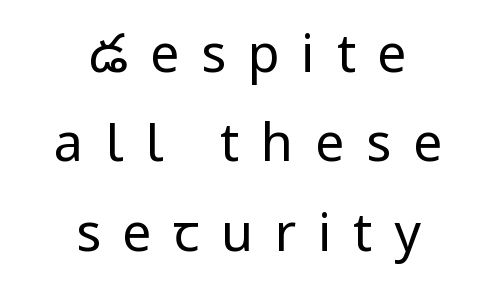
The image shows 52 px regular-weight sans-serif type, upright; set centered, line spacing 1.72x, unusually wide letter spacing (+0.42 em), not underlined; low stroke contrast and a medium x-height.
